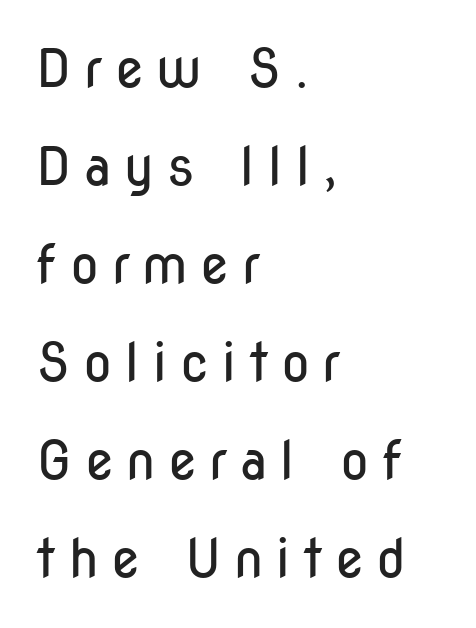
Does the copy run flush right? No — it runs flush left. Words float on clear page, feet unadorned. You could not count columns in this text — the font is proportionally spaced. If you drew a line through each stem, it would be perfectly vertical. The characters are drawn with everyday or finer stroke widths.
